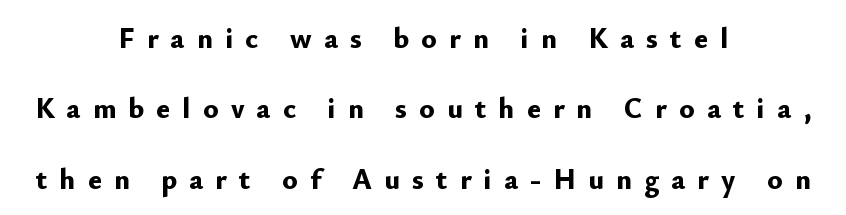
{"serif": "no", "italic": "no", "bold": "yes", "weight": "bold", "width": "normal", "stroke_contrast": "low", "x_height": "small", "monospaced": "no", "underline": "no", "align": "center", "line_spacing": "loose", "line_spacing_ratio": 2.43, "letter_spacing": "wide", "letter_spacing_em": 0.42, "glyph_px": 29}
